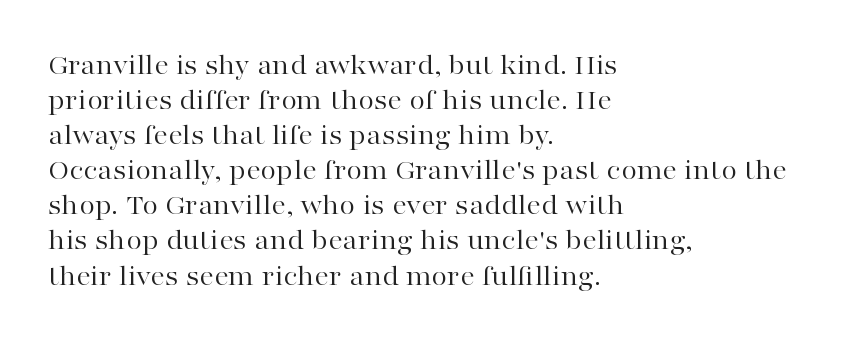
The image shows 29 px regular-weight, wide serif type, upright; set left-aligned, line spacing 1.21x, normal letter spacing, not underlined; high stroke contrast and a medium x-height.
